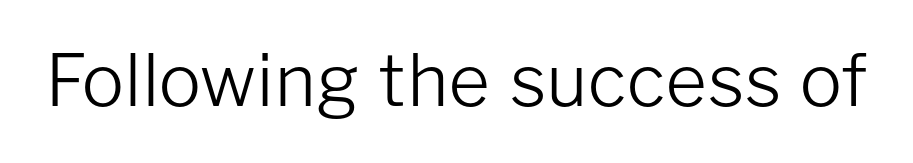
Q: Is the text bold? A: No.
Q: Is the text italic (slanted)? A: No, it is upright.
Q: Is the typeface a serif or a sans-serif typeface? A: Sans-serif.
Q: Is the text underlined? A: No.
Q: Is the spacing between letters normal or unusually wide? A: Normal.
Q: Width (condensed, normal, or wide)? A: Normal.
Q: Stroke contrast? A: Low.
Q: x-height? A: Medium.
Q: Monospaced? A: No.
